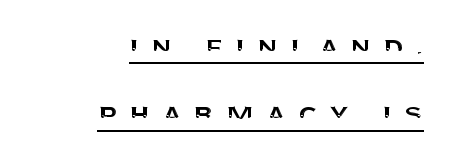
The image shows 33 px sans-serif type, upright; set right-aligned, loose line spacing (2.04x), unusually wide letter spacing (+0.35 em), underlined; medium stroke contrast and a large x-height.
